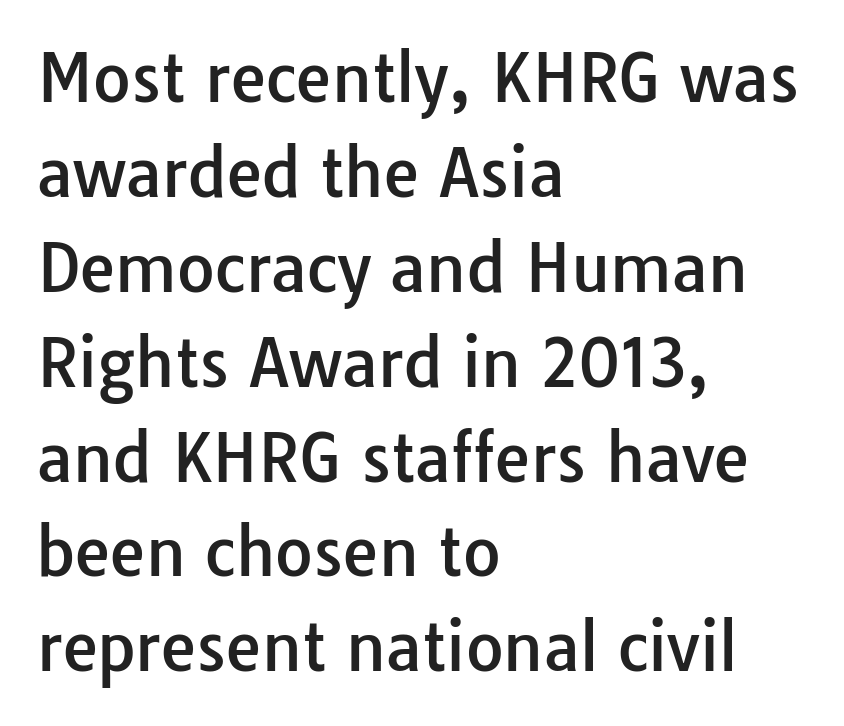
The compositor pushed each line to the left boundary. A typesetter would call this proportional, since set widths differ per character. The rendering shows plain stroke endings on the letterforms — a sans-serif design. Glyph-to-glyph distance matches everyday printed text. This is the regular roman posture of the typeface. Each row of text sits above clean, open space.
